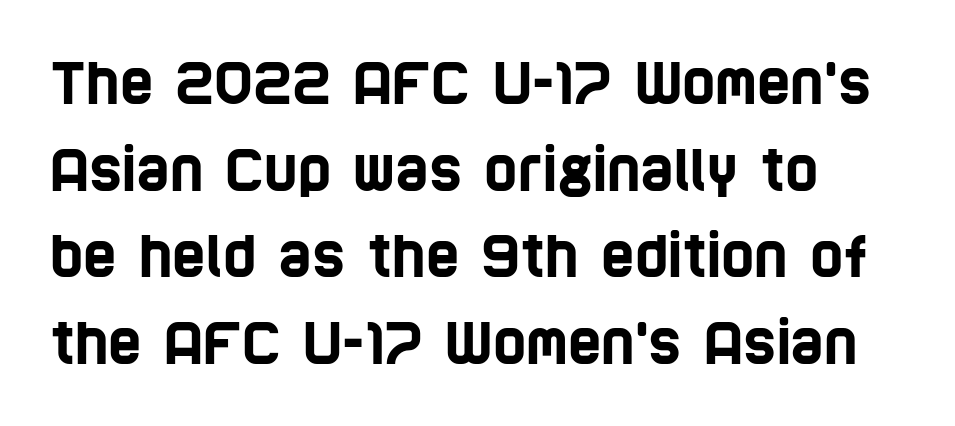
Q: Is the typeface a serif or a sans-serif typeface? A: Sans-serif.
Q: Is the text underlined? A: No.
Q: How is the paragraph aligned? A: Left-aligned.
Q: Is the spacing between letters normal or unusually wide? A: Normal.
Q: Is the spacing between lines tight, normal or loose? A: Normal.
Q: Width (condensed, normal, or wide)? A: Condensed.
Q: Stroke contrast? A: Low.
Q: x-height? A: Large.
Q: Monospaced? A: No.
